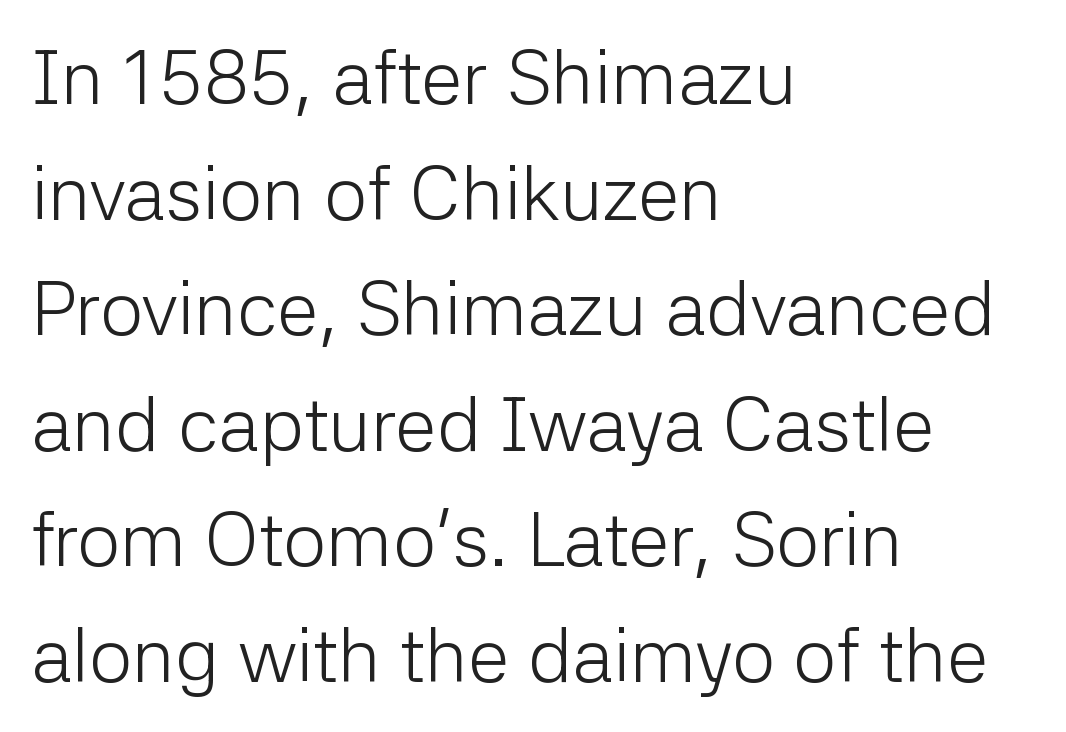
This is sans-serif lettering, the kind often seen on screens and signage. Each letter keeps its own natural width here, so spacing adapts to shape. The font sits on the lighter half of the weight spectrum, regular included. Interline gaps are of average width in this sample. This is the regular roman posture of the typeface. Students, note that the glyphs here touch the page at normal intervals.
